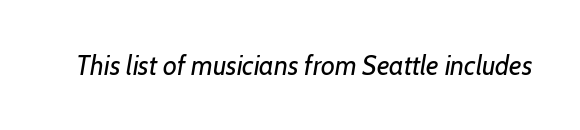
The line texture is even and compact thanks to regular tracking. Glance below the letters and you will spot only blank space. Heft: none added — not bold.
